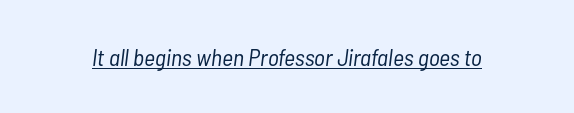
Q: Is the text bold? A: No.
Q: Is the text italic (slanted)? A: Yes, it leans right by about 7 degrees.
Q: Is the text underlined? A: Yes.
Q: Is the spacing between letters normal or unusually wide? A: Normal.
